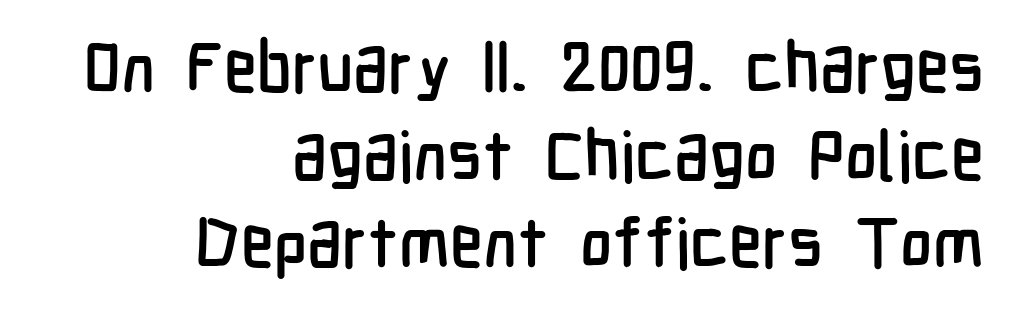
Just letters on the line, the space beneath them empty. A normal amount of white space separates one row of letters from the next. Italic? Not at all — the glyphs are vertical. These lines are composed in type without serifs. Default kerning and tracking; the words read as compact shapes. Visually the block forms a straight wall on the right and a jagged coastline on the left.
